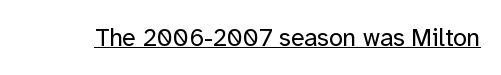
{"italic": "no", "bold": "no", "underline": "yes", "letter_spacing": "normal", "letter_spacing_em": 0.0, "glyph_px": 25}
